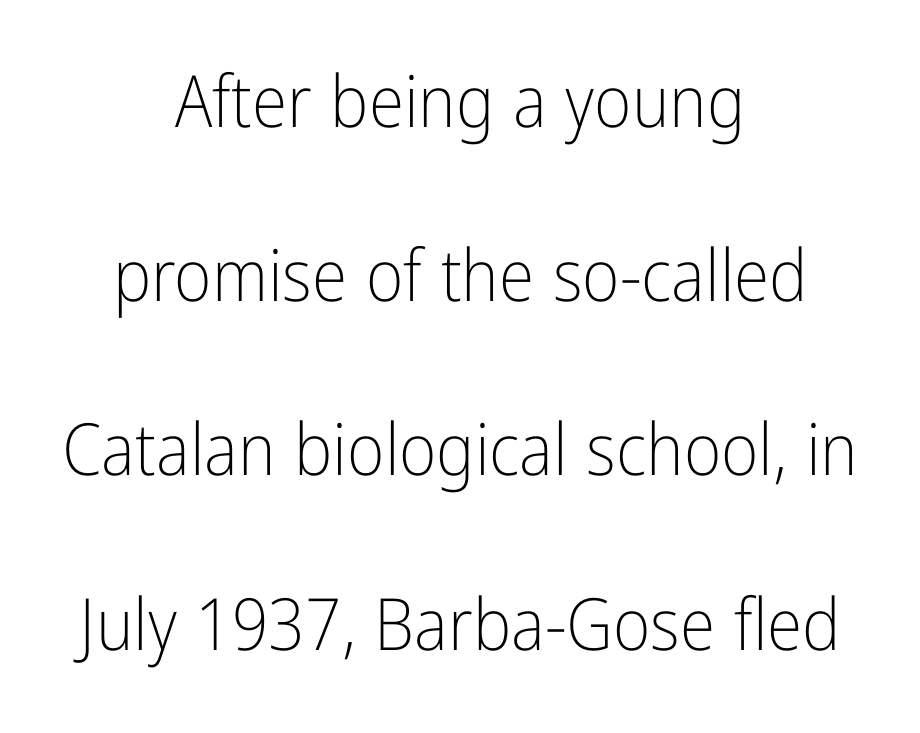
The image shows 72 px light, condensed sans-serif type, upright; set centered, loose line spacing (2.42x), normal letter spacing, not underlined; low stroke contrast and a medium x-height.
